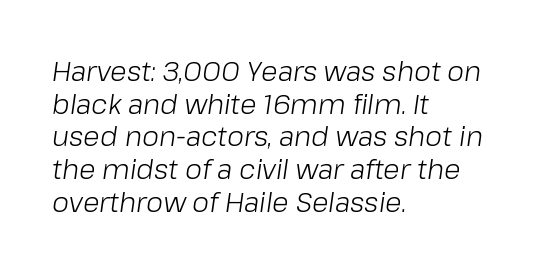
{"italic": "yes", "lean": "right", "slant_degrees": 8, "bold": "no", "underline": "no", "align": "left", "line_spacing_ratio": 1.21, "letter_spacing": "normal", "letter_spacing_em": 0.0, "glyph_px": 27}
